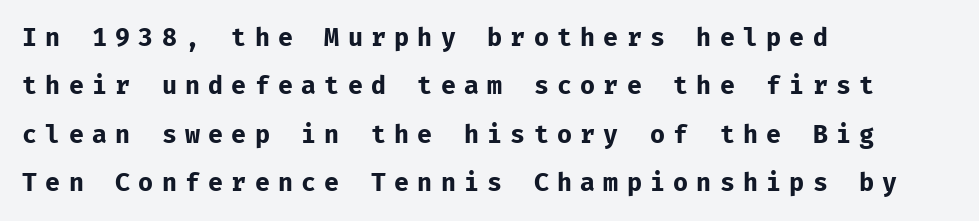
Q: Is the text bold? A: Yes.
Q: Is the text italic (slanted)? A: No, it is upright.
Q: Is the text underlined? A: No.
Q: How is the paragraph aligned? A: Left-aligned.
Q: Is the spacing between letters normal or unusually wide? A: Unusually wide.
Q: Is the spacing between lines tight, normal or loose? A: Loose.
